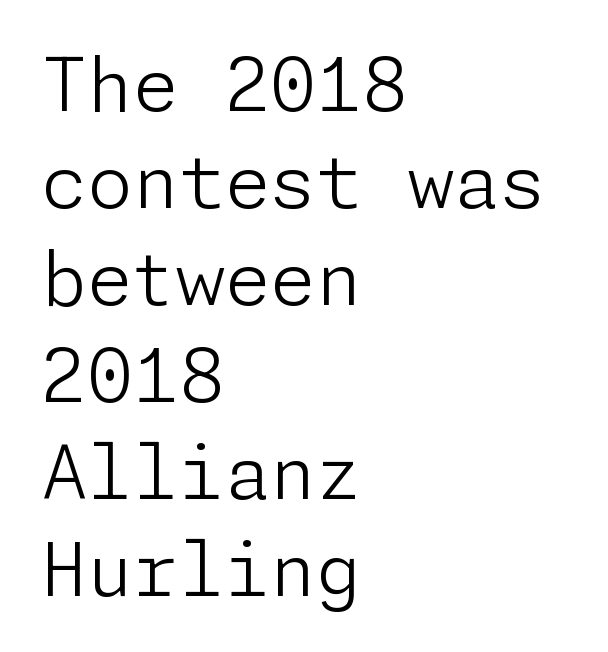
Q: Is the text bold? A: No.
Q: Is the text italic (slanted)? A: No, it is upright.
Q: Is the typeface a serif or a sans-serif typeface? A: Sans-serif.
Q: Is the text underlined? A: No.
Q: How is the paragraph aligned? A: Left-aligned.
Q: Is the spacing between letters normal or unusually wide? A: Normal.
Q: Is the spacing between lines tight, normal or loose? A: Normal.
Q: Width (condensed, normal, or wide)? A: Normal.
Q: Stroke contrast? A: Low.
Q: x-height? A: Medium.
